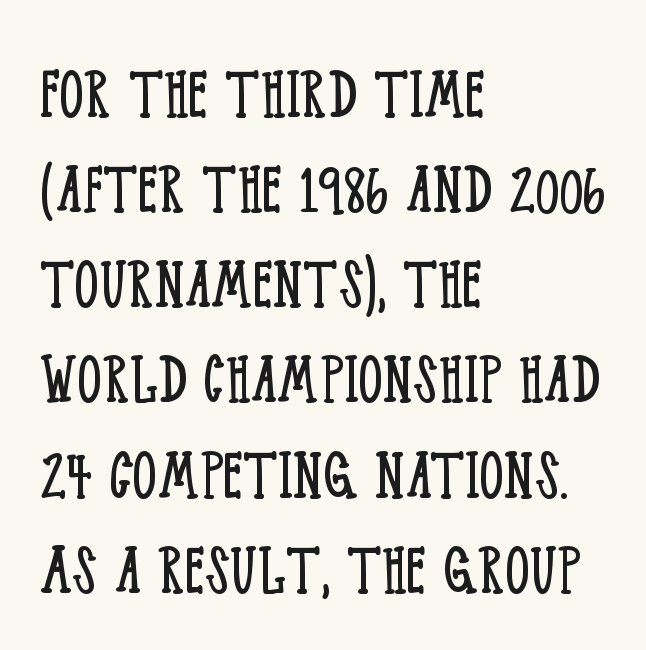
Q: Is the text bold? A: No.
Q: Is the text italic (slanted)? A: No, it is upright.
Q: Is the typeface a serif or a sans-serif typeface? A: Serif.
Q: Is the text underlined? A: No.
Q: How is the paragraph aligned? A: Left-aligned.
Q: Is the spacing between letters normal or unusually wide? A: Normal.
Q: Width (condensed, normal, or wide)? A: Condensed.
Q: Stroke contrast? A: Low.
Q: x-height? A: Large.
Q: Monospaced? A: No.
